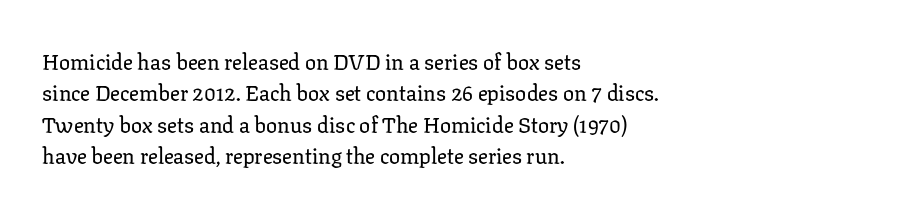
Q: Is the text italic (slanted)? A: No, it is upright.
Q: Is the text underlined? A: No.
Q: How is the paragraph aligned? A: Left-aligned.
Q: Is the spacing between letters normal or unusually wide? A: Normal.
Q: Is the spacing between lines tight, normal or loose? A: Normal.
